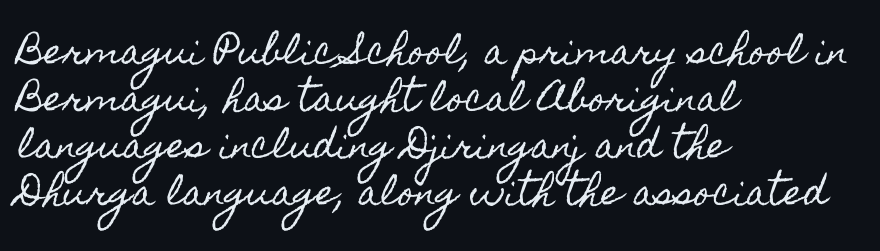
You could not count columns in this text — the font is proportionally spaced. You could call the tracking neutral — neither tight nor loose. Leading: standard. Words float on clear page, feet unadorned.
